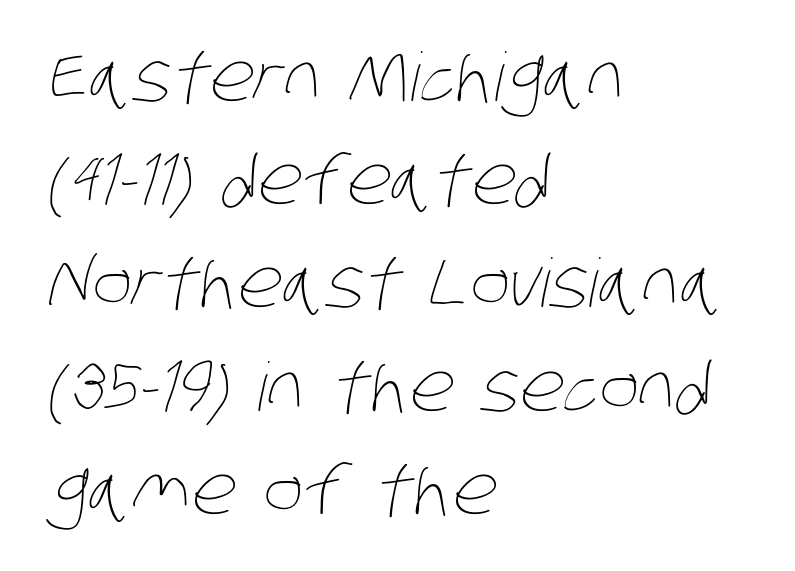
The image shows 67 px thin, condensed type; set left-aligned, normal line spacing (1.54x), normal letter spacing, not underlined; low stroke contrast and a large x-height.
